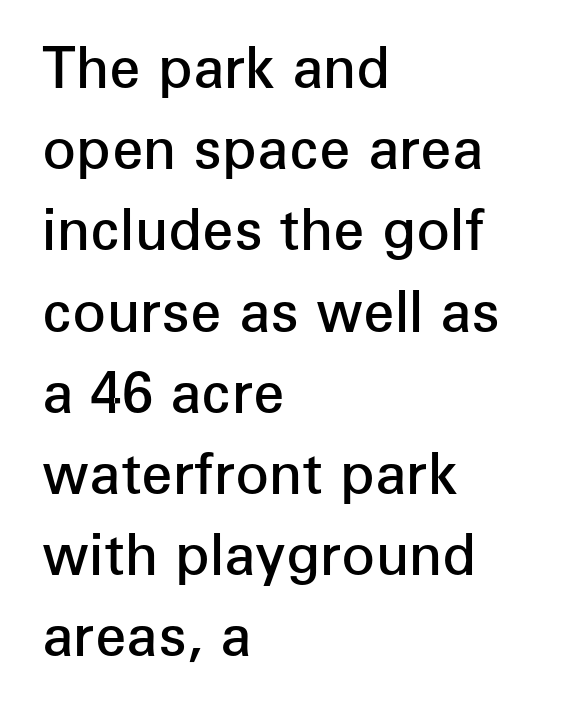
The lines in this sample share a left origin and differ only in where they stop. The strokes are fattened partway — semibold, not bold. Students, note that the glyphs here touch the page at normal intervals. Line spacing here is normal. You could not count columns in this text — the font is proportionally spaced.
